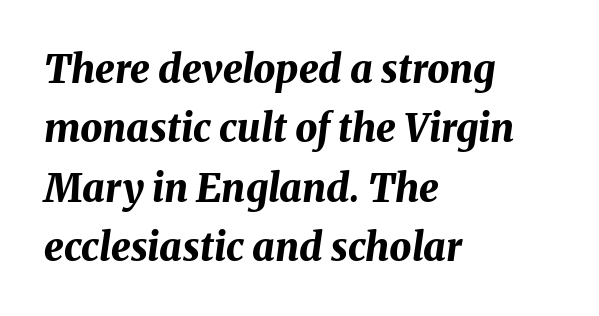
The specimen reads as italic at a glance. Every row of glyphs begins at an identical x-position on the left. Do the characters align in a grid? No, the font is proportional. Check the space under the baseline: it is left empty.
